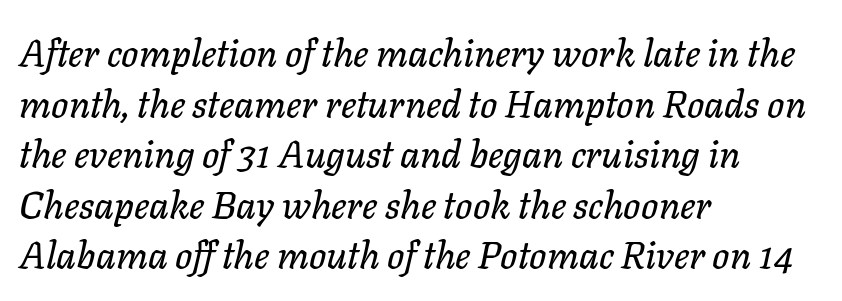
The image shows 38 px text type, italic (leaning right); set left-aligned, normal line spacing (1.33x), normal letter spacing, not underlined; low stroke contrast and a medium x-height.
